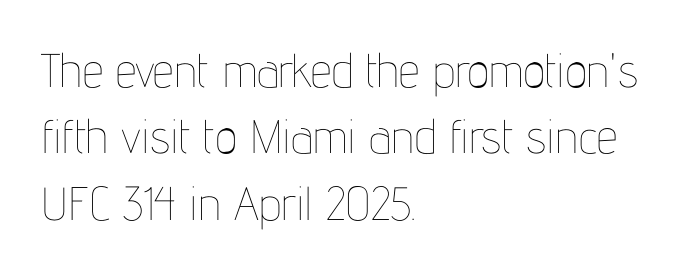
Q: Is the text bold? A: No.
Q: Is the text italic (slanted)? A: No, it is upright.
Q: Is the text underlined? A: No.
Q: How is the paragraph aligned? A: Left-aligned.
Q: Is the spacing between letters normal or unusually wide? A: Normal.
Q: Is the spacing between lines tight, normal or loose? A: Normal.
Q: Width (condensed, normal, or wide)? A: Condensed.
Q: Stroke contrast? A: Low.
Q: x-height? A: Medium.
Q: Monospaced? A: No.
